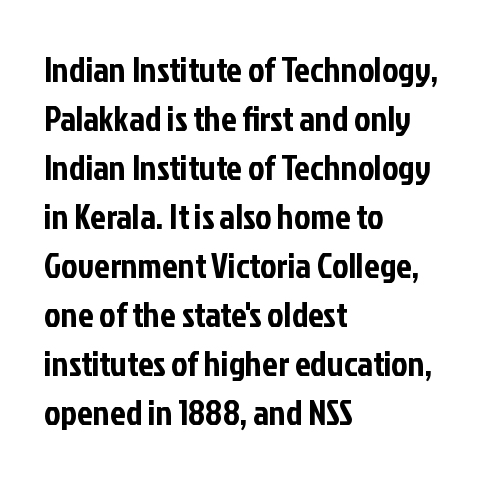
The image shows 35 px condensed sans-serif type, upright; set left-aligned, normal line spacing (1.4x), normal letter spacing, not underlined; low stroke contrast and a medium x-height.
